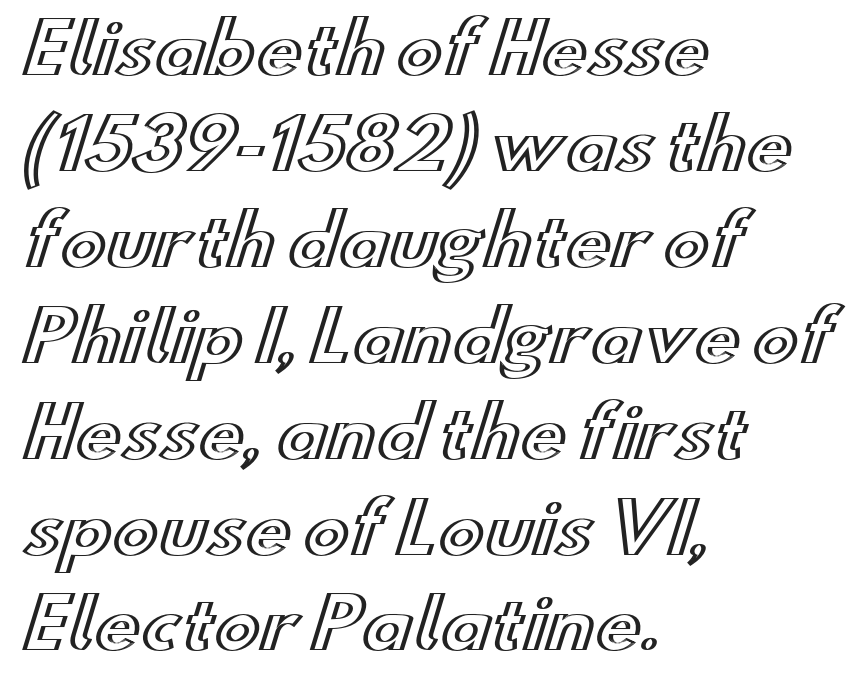
Q: Is the text italic (slanted)? A: Yes.
Q: Is the text underlined? A: No.
Q: How is the paragraph aligned? A: Left-aligned.
Q: Is the spacing between letters normal or unusually wide? A: Normal.
Q: Is the spacing between lines tight, normal or loose? A: Normal.
Q: Width (condensed, normal, or wide)? A: Wide.
Q: x-height? A: Small.
Q: Monospaced? A: No.
